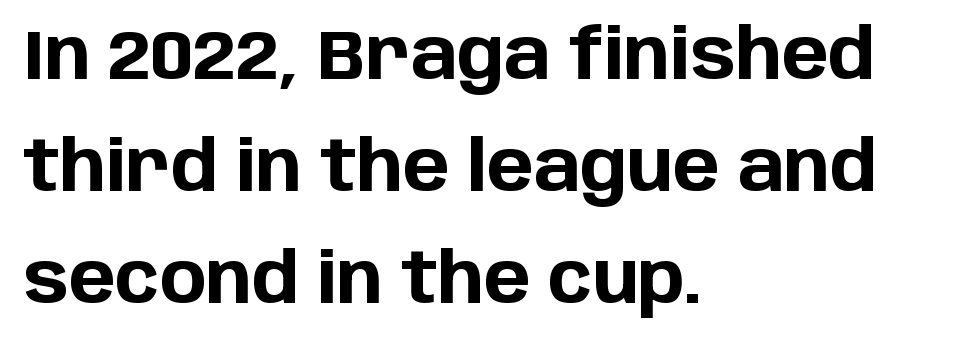
The setting favours the left margin, as ordinary paragraphs usually do. The face used here is proportionally spaced, like ordinary book or web type. Ordinary non-slanted type is in use. The passage shown has conventional tracking throughout. Look at the stroke-to-counter ratio: heavy, a bold.
